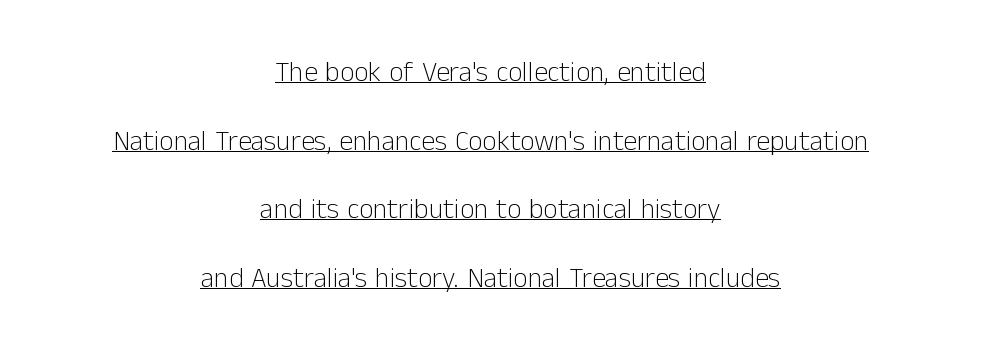
The image shows 28 px light sans-serif type, upright; set centered, loose line spacing (2.45x), normal letter spacing, underlined; low stroke contrast and a medium x-height.
